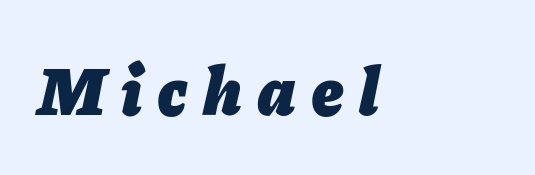
{"italic": "yes", "lean": "right", "slant_degrees": 11, "bold": "yes", "weight": "heavy", "width": "normal", "stroke_contrast": "low", "x_height": "medium", "monospaced": "no", "underline": "no", "align": "left", "letter_spacing": "wide", "letter_spacing_em": 0.23, "glyph_px": 69}
